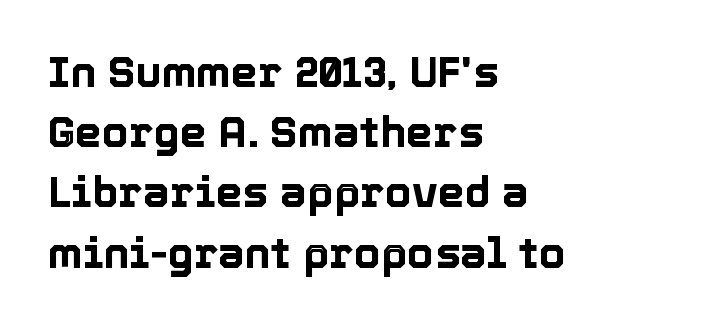
The image shows 43 px text type, upright; set left-aligned, normal line spacing (1.4x), normal letter spacing, not underlined; a medium x-height.
